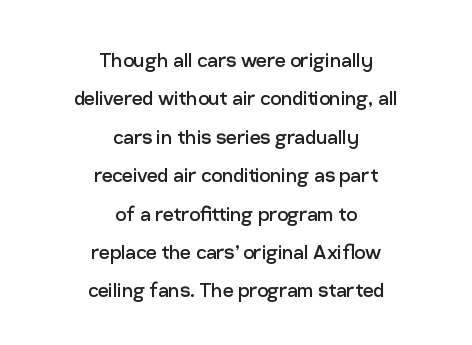
{"italic": "no", "bold": "no", "underline": "no", "align": "center", "line_spacing": "normal", "line_spacing_ratio": 1.6, "letter_spacing": "normal", "letter_spacing_em": 0.0, "glyph_px": 24}
